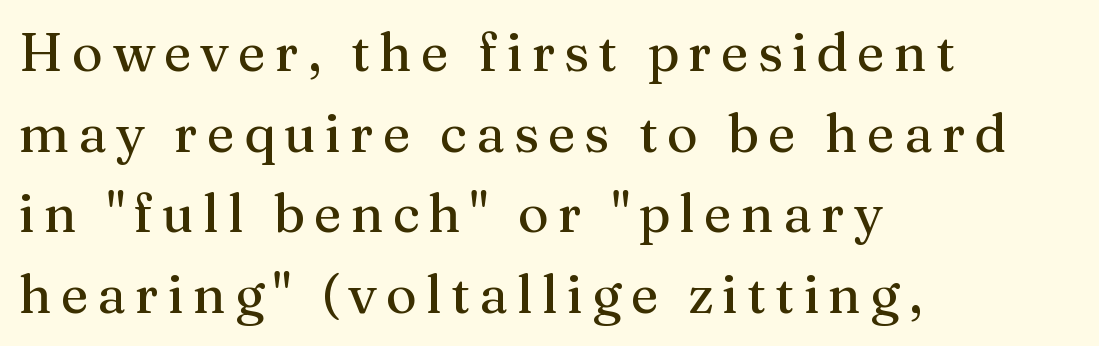
The image shows 53 px serif type, upright; set left-aligned, normal line spacing (1.52x), not underlined; medium stroke contrast and a medium x-height.
